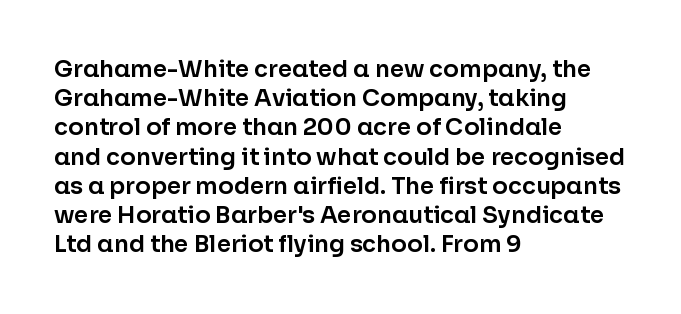
Q: Is the text italic (slanted)? A: No, it is upright.
Q: Is the text underlined? A: No.
Q: How is the paragraph aligned? A: Left-aligned.
Q: Is the spacing between letters normal or unusually wide? A: Normal.
Q: Is the spacing between lines tight, normal or loose? A: Normal.
